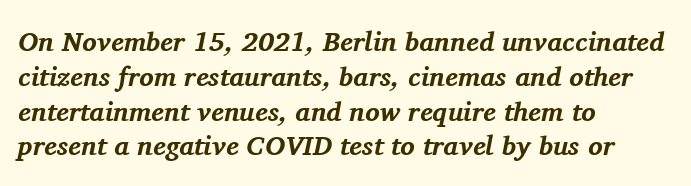
Q: Is the text bold? A: Yes.
Q: Is the text italic (slanted)? A: Yes, it leans right by about 11 degrees.
Q: Is the text underlined? A: No.
Q: How is the paragraph aligned? A: Left-aligned.
Q: Is the spacing between letters normal or unusually wide? A: Normal.
Q: Is the spacing between lines tight, normal or loose? A: Normal.
